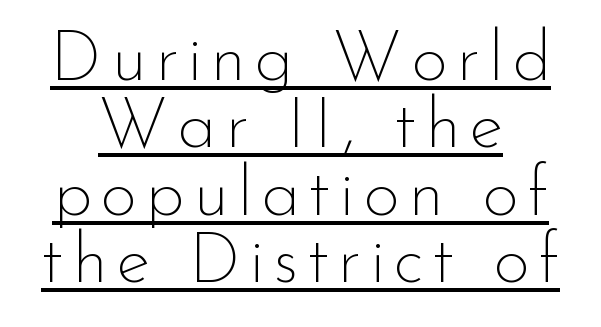
Q: Is the text bold? A: No.
Q: Is the text italic (slanted)? A: No, it is upright.
Q: Is the typeface a serif or a sans-serif typeface? A: Sans-serif.
Q: Is the text underlined? A: Yes.
Q: How is the paragraph aligned? A: Centered.
Q: Is the spacing between lines tight, normal or loose? A: Tight.
Q: Width (condensed, normal, or wide)? A: Normal.
Q: Stroke contrast? A: Low.
Q: x-height? A: Small.
Q: Monospaced? A: No.
